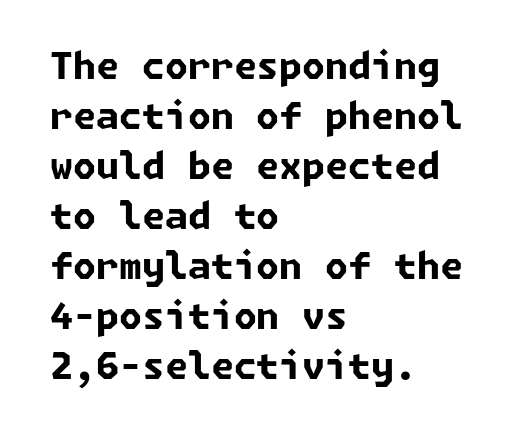
Q: Is the text bold? A: Yes.
Q: Is the typeface a serif or a sans-serif typeface? A: Sans-serif.
Q: Is the text underlined? A: No.
Q: How is the paragraph aligned? A: Left-aligned.
Q: Is the spacing between letters normal or unusually wide? A: Normal.
Q: Is the spacing between lines tight, normal or loose? A: Normal.
Q: Width (condensed, normal, or wide)? A: Normal.
Q: Stroke contrast? A: Low.
Q: x-height? A: Medium.
